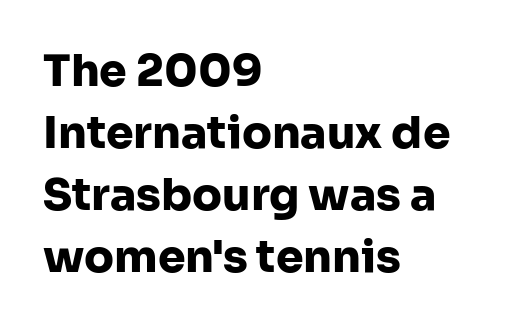
Q: Is the text bold? A: Yes.
Q: Is the text italic (slanted)? A: No, it is upright.
Q: Is the typeface a serif or a sans-serif typeface? A: Sans-serif.
Q: Is the text underlined? A: No.
Q: How is the paragraph aligned? A: Left-aligned.
Q: Is the spacing between letters normal or unusually wide? A: Normal.
Q: Is the spacing between lines tight, normal or loose? A: Normal.
Q: Width (condensed, normal, or wide)? A: Normal.
Q: Stroke contrast? A: Low.
Q: x-height? A: Medium.
Q: Monospaced? A: No.
